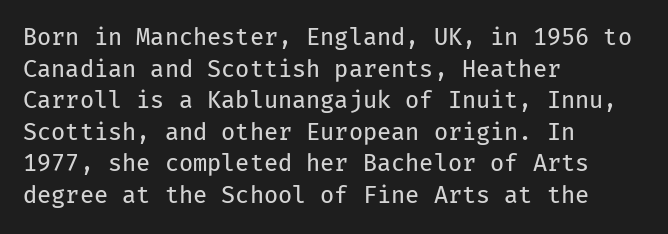
Q: Is the text bold? A: No.
Q: Is the text italic (slanted)? A: No, it is upright.
Q: Is the text underlined? A: No.
Q: How is the paragraph aligned? A: Left-aligned.
Q: Is the spacing between letters normal or unusually wide? A: Normal.
Q: Is the spacing between lines tight, normal or loose? A: Normal.
